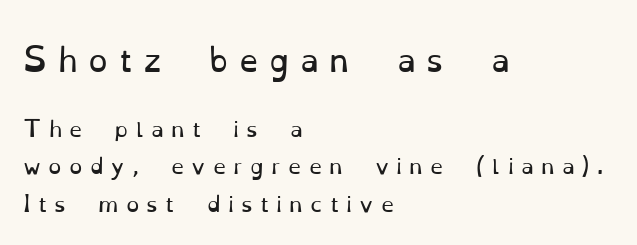
The image shows 31 px regular-weight serif type, upright; set left-aligned, line spacing 1.8x, unusually wide letter spacing (+0.34 em), not underlined; the first (top) block is 1.48x larger; low stroke contrast and a small x-height.
